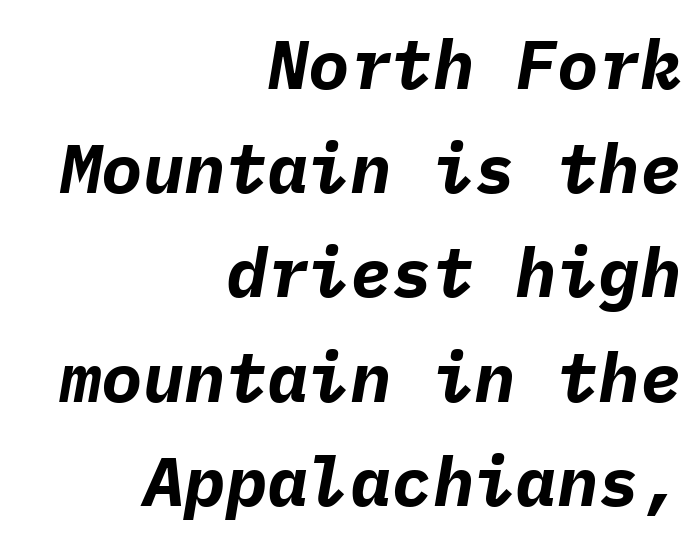
A typesetter would call this zero additional tracking. Notice how thick the strokes are: this is what a full bold looks like. The paragraph has a hard right edge and a soft left edge. Honestly, the row spacing looks completely unremarkable.
